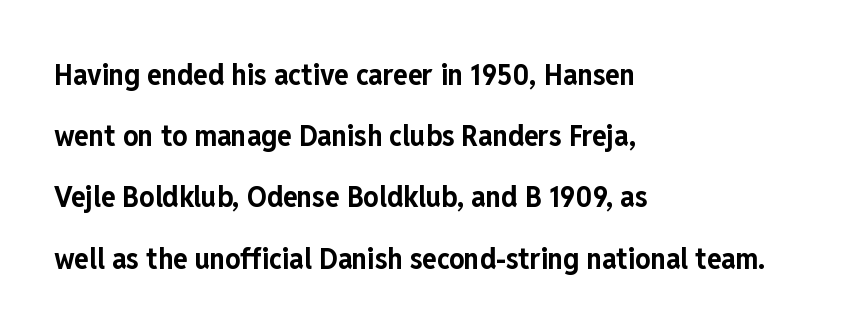
Q: Is the text bold? A: Yes.
Q: Is the text italic (slanted)? A: No, it is upright.
Q: Is the typeface a serif or a sans-serif typeface? A: Sans-serif.
Q: Is the text underlined? A: No.
Q: How is the paragraph aligned? A: Left-aligned.
Q: Is the spacing between letters normal or unusually wide? A: Normal.
Q: Is the spacing between lines tight, normal or loose? A: Loose.
Q: Width (condensed, normal, or wide)? A: Condensed.
Q: Stroke contrast? A: Low.
Q: x-height? A: Medium.
Q: Monospaced? A: No.
